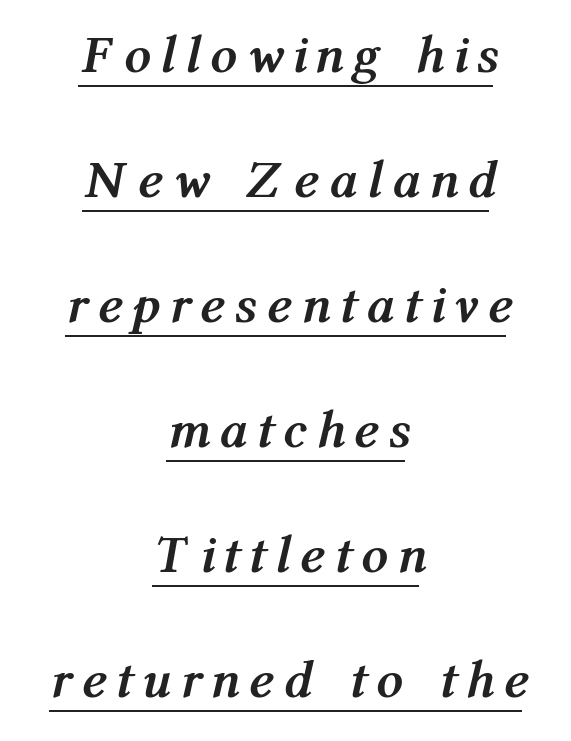
The image shows 53 px semibold, condensed type, italic (leaning right); set centered, loose line spacing (2.36x), unusually wide letter spacing (+0.28 em), underlined; medium stroke contrast and a medium x-height.
